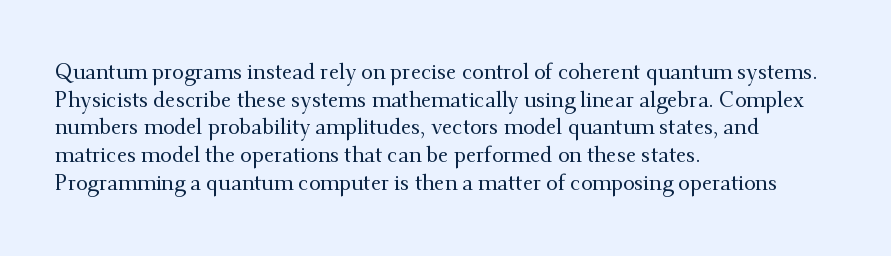
Every character sits straight up, as roman type does. Decoration check: the copy has no underline. A normal amount of white space separates one row of letters from the next. The passage shown has conventional tracking throughout.
